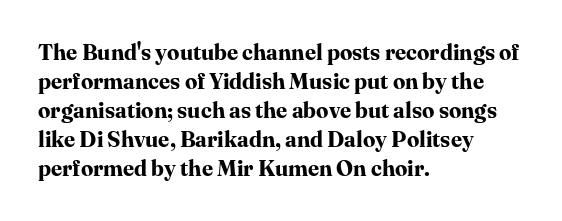
Q: Is the text bold? A: Yes.
Q: Is the text italic (slanted)? A: No, it is upright.
Q: Is the text underlined? A: No.
Q: How is the paragraph aligned? A: Left-aligned.
Q: Is the spacing between letters normal or unusually wide? A: Normal.
Q: Is the spacing between lines tight, normal or loose? A: Normal.
